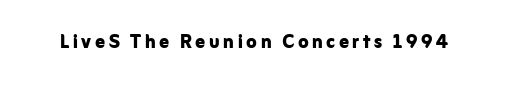
{"italic": "no", "bold": "yes", "underline": "no", "glyph_px": 24}
